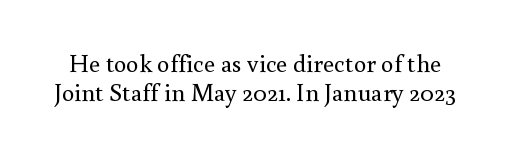
{"italic": "no", "bold": "no", "underline": "no", "line_spacing_ratio": 1.16, "letter_spacing": "normal", "letter_spacing_em": 0.0, "glyph_px": 25}
